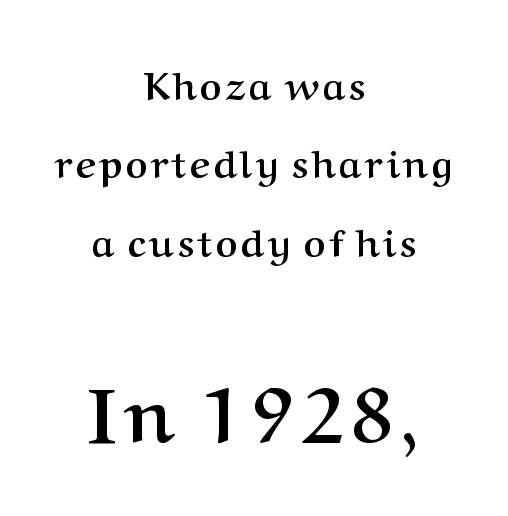
The image shows 77 px semibold serif type, upright; set centered, loose line spacing (2.06x), not underlined; the second (bottom) block is 2.03x larger; medium stroke contrast and a medium x-height.
